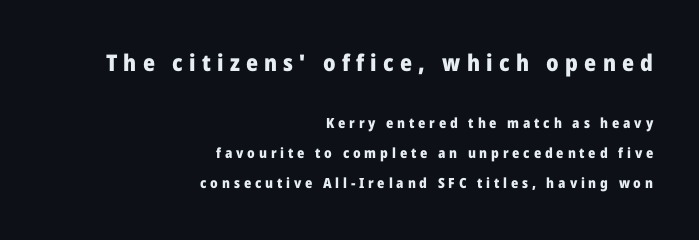
The image shows 23 px bold type, upright; set right-aligned, loose line spacing (2.13x), unusually wide letter spacing (+0.27 em), not underlined; the first (top) block is 1.64x larger.
